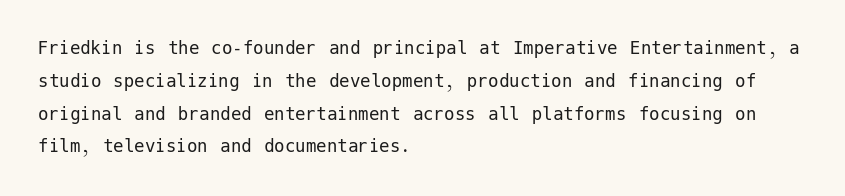
Upright lettering throughout. The rows are spaced the way most documents space them. These lines stack with their left ends in a neat column. The space beneath each line is pristine and unruled. This sample uses plain, unmodified letter spacing. Stem width sits at or under what a default text font uses.
